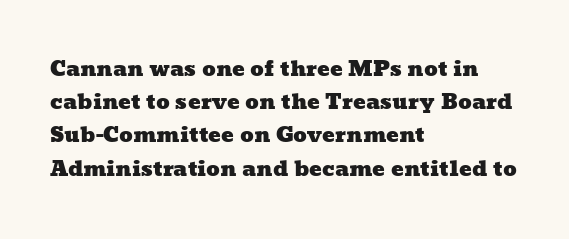
{"underline": "no", "align": "left", "line_spacing": "normal", "line_spacing_ratio": 1.58, "letter_spacing": "normal", "letter_spacing_em": 0.0, "glyph_px": 21}
